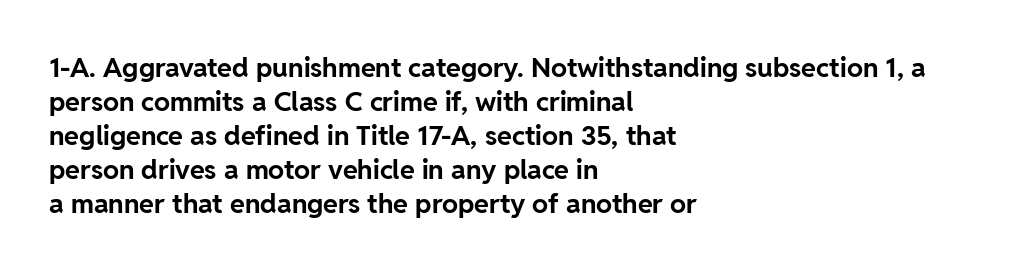
The image shows 27 px bold type, upright; set left-aligned, normal line spacing (1.26x), normal letter spacing, not underlined.
